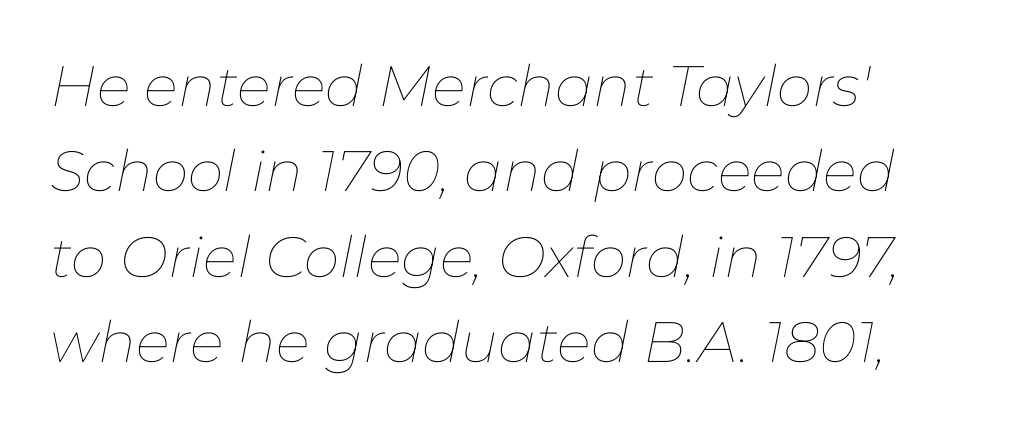
The image shows 57 px thin type, italic (leaning right); set normal line spacing (1.5x), normal letter spacing, not underlined; low stroke contrast and a medium x-height.
